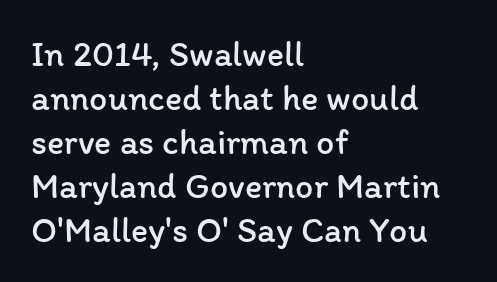
{"italic": "no", "bold": "no", "weight": "regular", "width": "normal", "stroke_contrast": "low", "x_height": "medium", "monospaced": "no", "underline": "no", "align": "left", "line_spacing_ratio": 1.22, "letter_spacing": "normal", "letter_spacing_em": 0.0, "glyph_px": 36}
